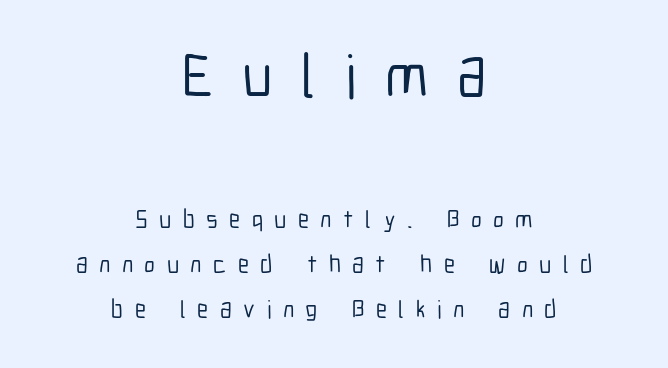
{"serif": "no", "italic": "no", "width": "condensed", "stroke_contrast": "low", "x_height": "medium", "monospaced": "no", "underline": "no", "align": "center", "line_spacing_ratio": 1.81, "letter_spacing": "wide", "letter_spacing_em": 0.46, "larger_block": "first", "size_ratio": 2.48, "glyph_px": 62}
